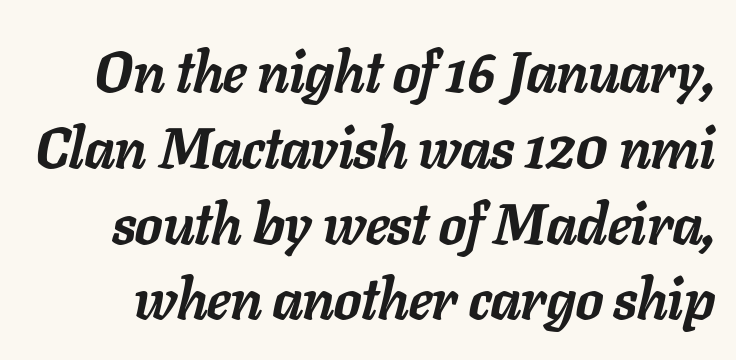
{"italic": "yes", "lean": "right", "slant_degrees": 11, "bold": "yes", "weight": "semibold", "width": "normal", "stroke_contrast": "low", "x_height": "medium", "monospaced": "no", "underline": "no", "line_spacing": "normal", "line_spacing_ratio": 1.33, "letter_spacing": "normal", "letter_spacing_em": 0.0, "glyph_px": 57}
